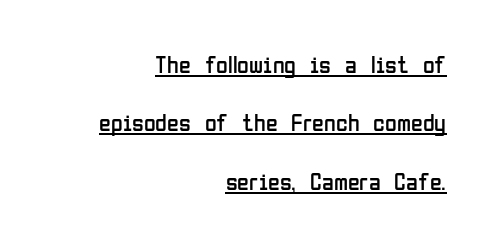
Line ends are locked; line starts wander. In designer terms, the underline attribute is active on this setting. Characters follow at the spacing the type designer built in. Do the letters lean? They stand straight. Summary of weight: not heavy and not bold.
